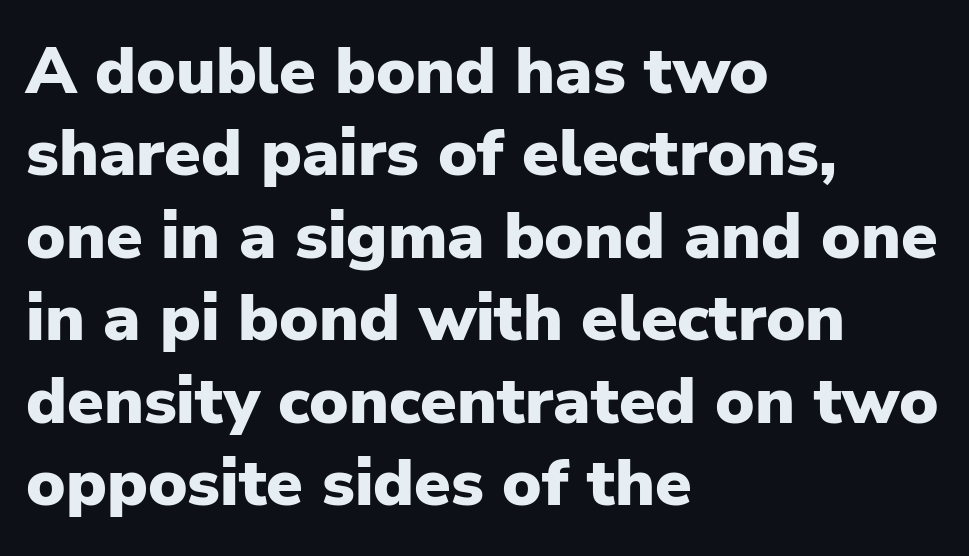
{"serif": "no", "italic": "no", "bold": "yes", "weight": "heavy", "width": "normal", "stroke_contrast": "low", "x_height": "medium", "monospaced": "no", "underline": "no", "align": "left", "line_spacing": "normal", "line_spacing_ratio": 1.25, "letter_spacing": "normal", "letter_spacing_em": 0.0, "glyph_px": 66}
